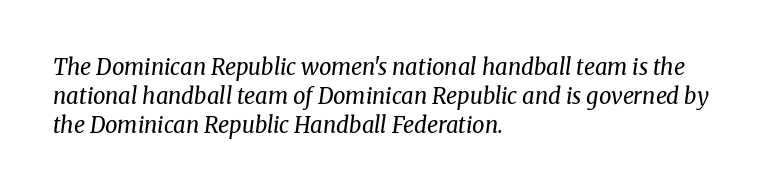
The image shows 22 px text type, italic (leaning right); set left-aligned, normal line spacing (1.31x), normal letter spacing, not underlined.
